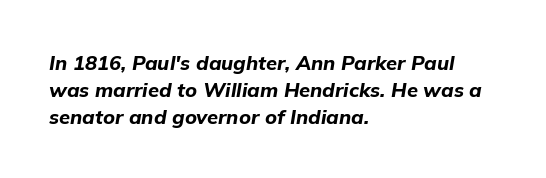
The image shows 20 px bold type, italic (leaning right); set left-aligned, normal line spacing (1.35x), normal letter spacing, not underlined.
